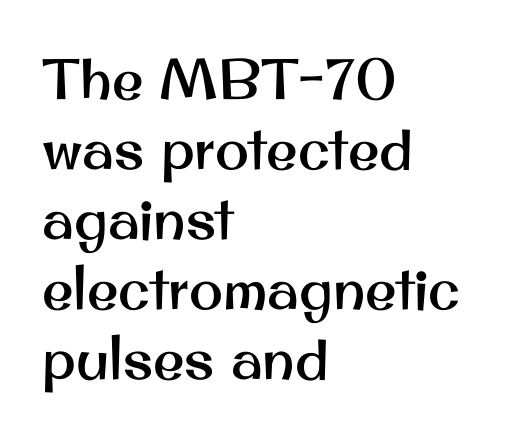
Q: Is the text italic (slanted)? A: No, it is upright.
Q: Is the typeface a serif or a sans-serif typeface? A: Sans-serif.
Q: Is the text underlined? A: No.
Q: How is the paragraph aligned? A: Left-aligned.
Q: Is the spacing between letters normal or unusually wide? A: Normal.
Q: Width (condensed, normal, or wide)? A: Normal.
Q: Stroke contrast? A: Medium.
Q: x-height? A: Small.
Q: Monospaced? A: No.
